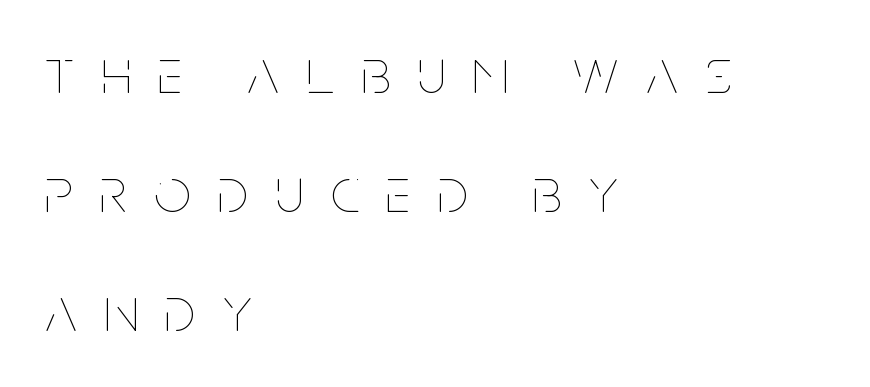
A typesetter would call this heavily tracked-out type. No chunkiness to these letters — they're not bold. Here the designer chose a conventional face with non-uniform glyph widths. Any mark beneath the type? The region is blank. Layout note: lines flush left. The letters stand straight up with perfectly vertical stems.
